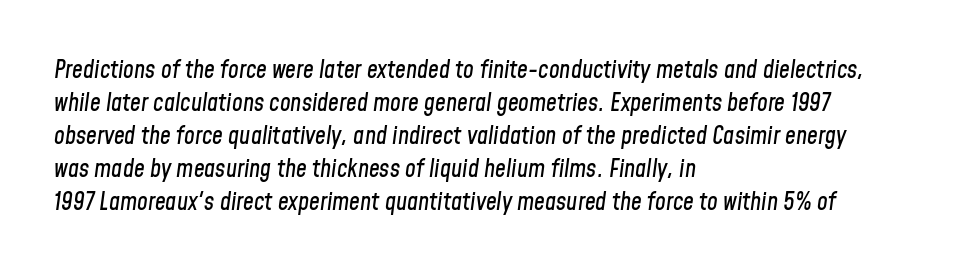
The image shows 24 px text type, italic (leaning right); set left-aligned, normal line spacing (1.37x), normal letter spacing, not underlined.
